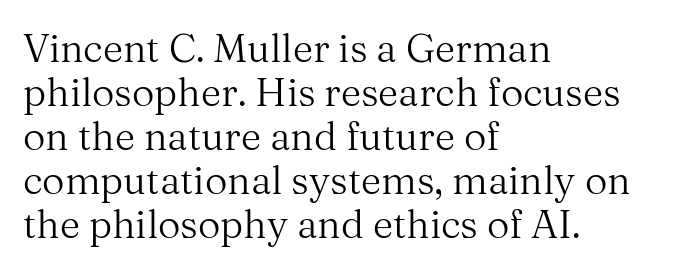
{"serif": "yes", "italic": "no", "bold": "no", "weight": "regular", "width": "normal", "stroke_contrast": "medium", "x_height": "medium", "monospaced": "no", "underline": "no", "align": "left", "line_spacing": "tight", "line_spacing_ratio": 1.13, "letter_spacing": "normal", "letter_spacing_em": 0.0, "glyph_px": 39}
